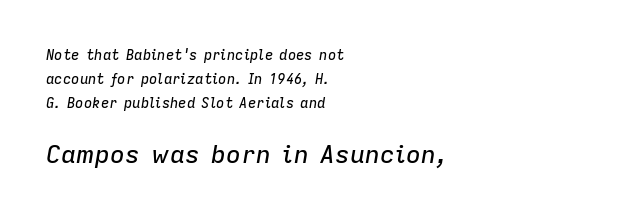
Q: Is the text italic (slanted)? A: Yes, it leans right by about 9 degrees.
Q: Is the text underlined? A: No.
Q: How is the paragraph aligned? A: Left-aligned.
Q: Is the spacing between letters normal or unusually wide? A: Normal.
Q: Which block of text is set in a larger size, the first (top) or the second (bottom)? A: The second (bottom) one.
